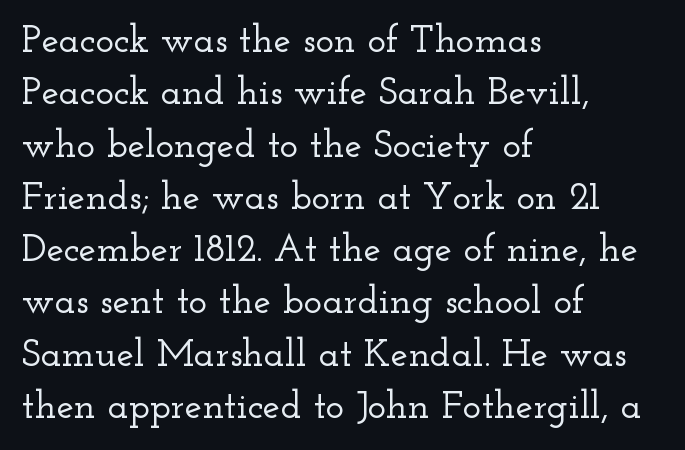
Inter-character spacing is left at the font's built-in metrics. Upright lettering throughout. Unlike a clean sans, this face finishes its strokes with serifs. Left-aligned paragraph, ragged on the right. Character widths vary here, with narrow letters taking less room than wide ones. Type without underlining.
